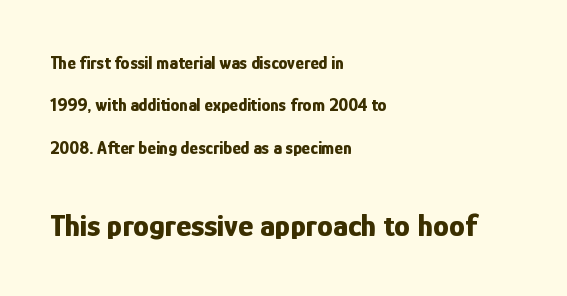
Q: Is the text bold? A: Yes.
Q: Is the text italic (slanted)? A: No, it is upright.
Q: Is the typeface a serif or a sans-serif typeface? A: Sans-serif.
Q: Is the text underlined? A: No.
Q: How is the paragraph aligned? A: Left-aligned.
Q: Is the spacing between letters normal or unusually wide? A: Normal.
Q: Is the spacing between lines tight, normal or loose? A: Loose.
Q: Which block of text is set in a larger size, the first (top) or the second (bottom)? A: The second (bottom) one.
Q: Width (condensed, normal, or wide)? A: Condensed.
Q: Stroke contrast? A: Low.
Q: x-height? A: Medium.
Q: Monospaced? A: No.
